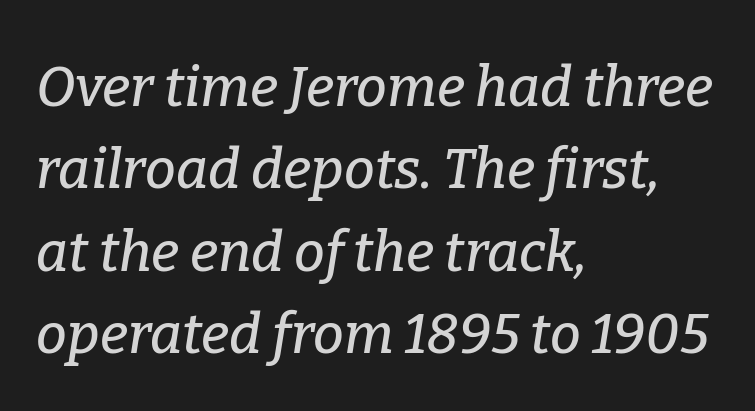
{"serif": "yes", "italic": "yes", "lean": "right", "slant_degrees": 9, "width": "normal", "stroke_contrast": "low", "x_height": "medium", "monospaced": "no", "underline": "no", "align": "left", "line_spacing": "normal", "line_spacing_ratio": 1.5, "letter_spacing": "normal", "letter_spacing_em": 0.0, "glyph_px": 55}
